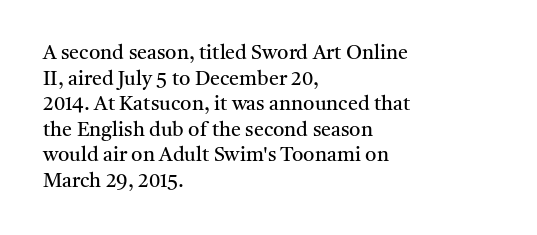
{"italic": "no", "bold": "no", "underline": "no", "align": "left", "line_spacing": "normal", "line_spacing_ratio": 1.28, "letter_spacing": "normal", "letter_spacing_em": 0.0, "glyph_px": 20}
